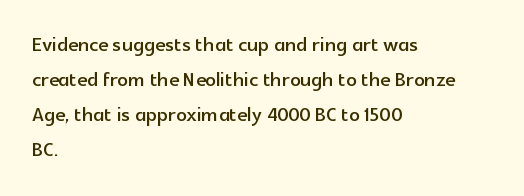
{"italic": "no", "underline": "no", "align": "left", "line_spacing": "normal", "line_spacing_ratio": 1.34, "letter_spacing": "normal", "letter_spacing_em": 0.0, "glyph_px": 26}
